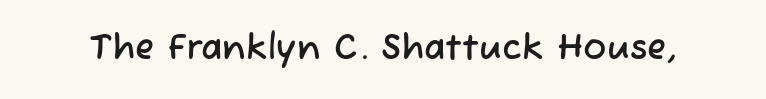
The image shows 35 px sans-serif type; set normal letter spacing, not underlined; low stroke contrast and a medium x-height.
